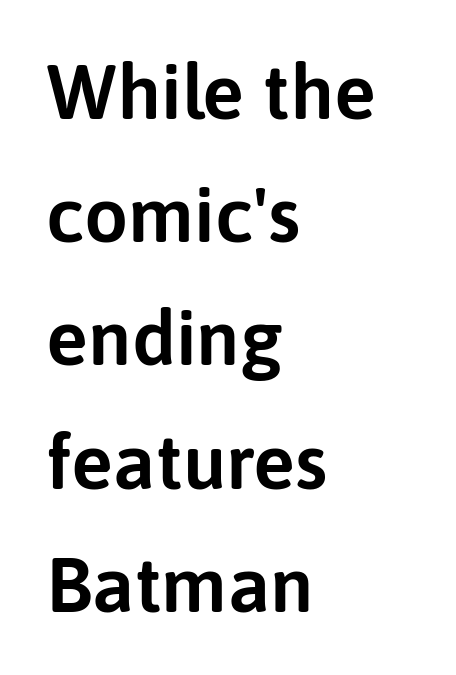
Q: Is the text italic (slanted)? A: No, it is upright.
Q: Is the typeface a serif or a sans-serif typeface? A: Sans-serif.
Q: Is the text underlined? A: No.
Q: How is the paragraph aligned? A: Left-aligned.
Q: Is the spacing between letters normal or unusually wide? A: Normal.
Q: Is the spacing between lines tight, normal or loose? A: Normal.
Q: Width (condensed, normal, or wide)? A: Normal.
Q: Stroke contrast? A: Low.
Q: x-height? A: Medium.
Q: Monospaced? A: No.
